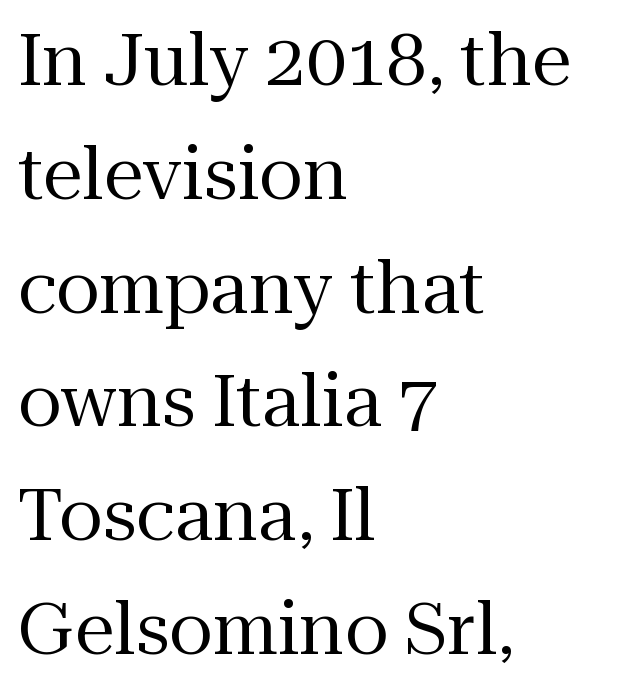
The image shows 72 px regular-weight serif type, upright; set left-aligned, normal line spacing (1.58x), normal letter spacing, not underlined; medium stroke contrast and a medium x-height.
